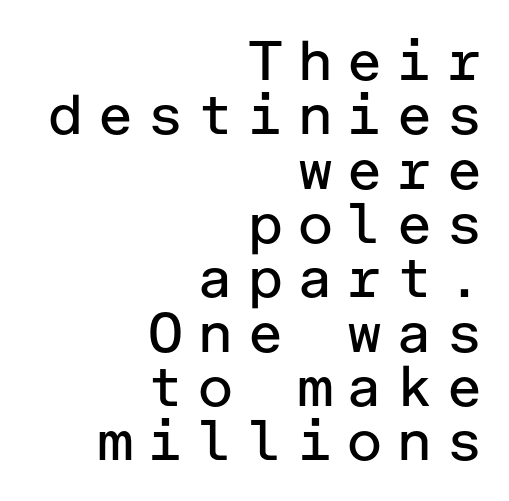
The image shows 56 px regular-weight sans-serif type, upright; set right-aligned, tight line spacing (0.97x), unusually wide letter spacing (+0.23 em), not underlined; low stroke contrast and a medium x-height.
